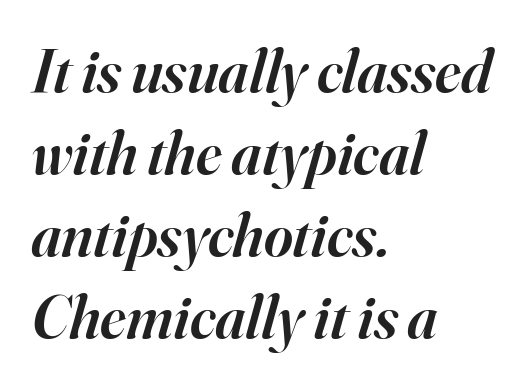
Q: Is the text bold? A: Semi-bold.
Q: Is the text italic (slanted)? A: Yes, it leans right by about 16 degrees.
Q: Is the typeface a serif or a sans-serif typeface? A: Serif.
Q: Is the text underlined? A: No.
Q: How is the paragraph aligned? A: Left-aligned.
Q: Is the spacing between letters normal or unusually wide? A: Normal.
Q: Is the spacing between lines tight, normal or loose? A: Normal.
Q: Width (condensed, normal, or wide)? A: Normal.
Q: Stroke contrast? A: High.
Q: x-height? A: Small.
Q: Monospaced? A: No.
